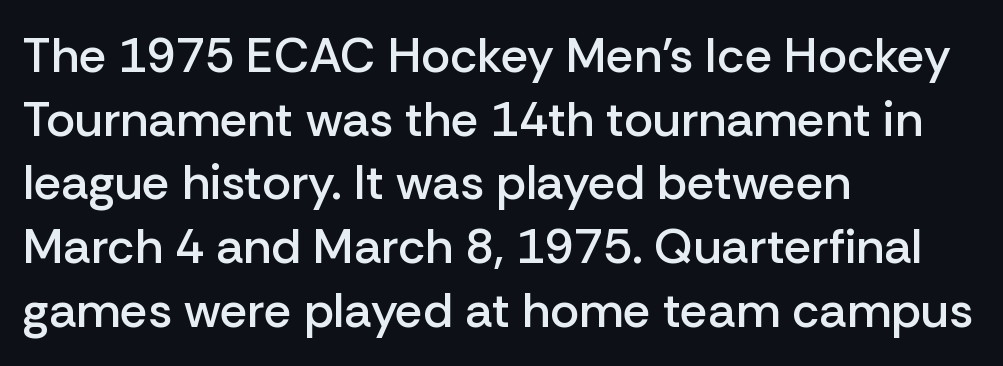
The gaps between neighbouring characters are ordinary and unremarkable. Leftover space on each line is placed entirely after the last word. Serif or sans? Sans — the stroke terminals are bare. Underline: absent. The lines sit at an ordinary, default distance from one another.
